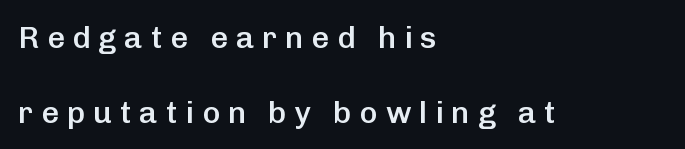
Q: Is the text bold? A: Semi-bold.
Q: Is the text italic (slanted)? A: No, it is upright.
Q: Is the typeface a serif or a sans-serif typeface? A: Sans-serif.
Q: Is the text underlined? A: No.
Q: How is the paragraph aligned? A: Left-aligned.
Q: Is the spacing between letters normal or unusually wide? A: Unusually wide.
Q: Is the spacing between lines tight, normal or loose? A: Loose.
Q: Width (condensed, normal, or wide)? A: Normal.
Q: Stroke contrast? A: Low.
Q: x-height? A: Medium.
Q: Monospaced? A: No.
